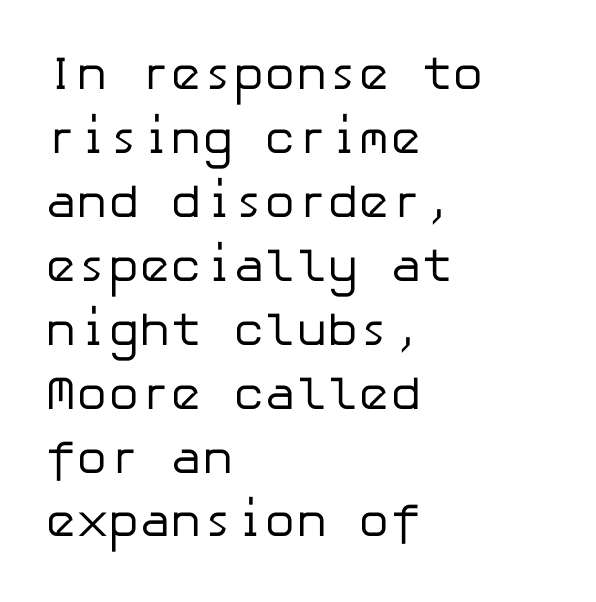
The image shows 47 px regular-weight sans-serif type, upright; set left-aligned, normal line spacing (1.36x), normal letter spacing, not underlined; low stroke contrast and a medium x-height.
